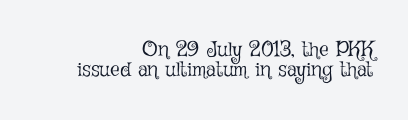
Q: Is the text bold? A: No.
Q: Is the text italic (slanted)? A: No, it is upright.
Q: Is the text underlined? A: No.
Q: How is the paragraph aligned? A: Right-aligned.
Q: Is the spacing between letters normal or unusually wide? A: Normal.
Q: Is the spacing between lines tight, normal or loose? A: Tight.
